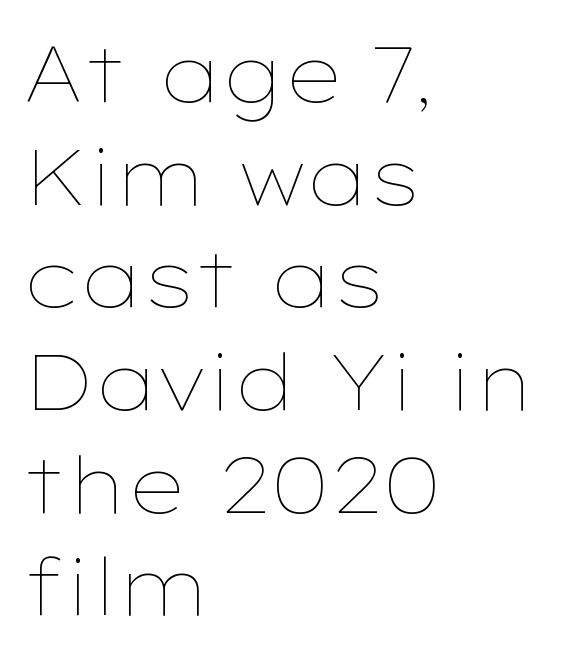
{"italic": "no", "bold": "no", "weight": "thin", "width": "wide", "stroke_contrast": "low", "x_height": "medium", "monospaced": "no", "underline": "no", "align": "left", "line_spacing": "normal", "line_spacing_ratio": 1.3, "letter_spacing": "normal", "letter_spacing_em": 0.0, "glyph_px": 79}
